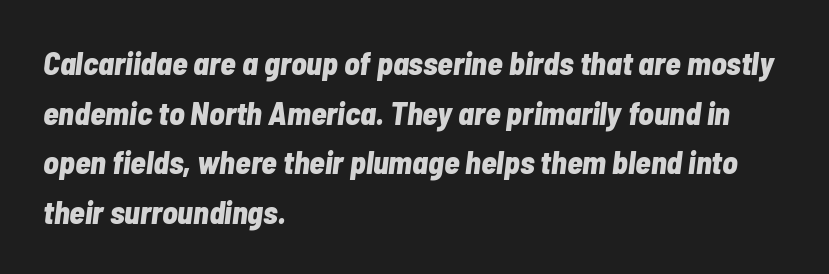
Lines of text with bare space underneath. Compared with typical paragraphs, the rows here are spaced about the same. The letters are bold, with thick, heavy strokes. Nothing unusual about the tracking: characters are spaced as the font intends. The typesetter chose a ragged-right arrangement here. Varying glyph widths throughout — classic text-font behaviour.
